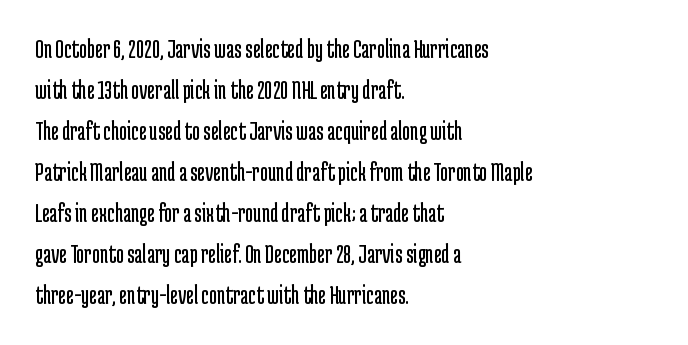
On a weight scale, this lands at 450 or below. The passage shown has conventional tracking throughout. A normal amount of white space separates one row of letters from the next. The rag falls on the right side of this text block.
